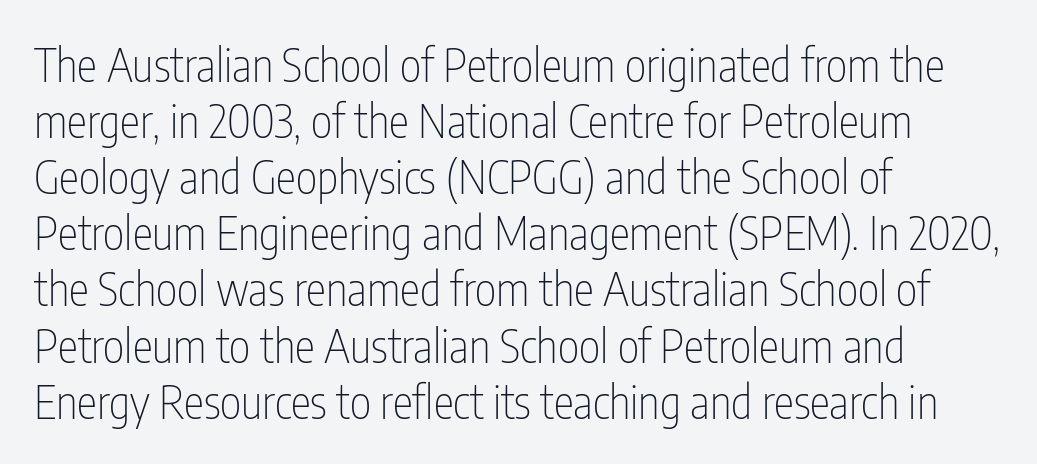
The image shows 46 px thin, condensed sans-serif type, upright; set left-aligned, line spacing 1.22x, normal letter spacing, not underlined; low stroke contrast and a medium x-height.
